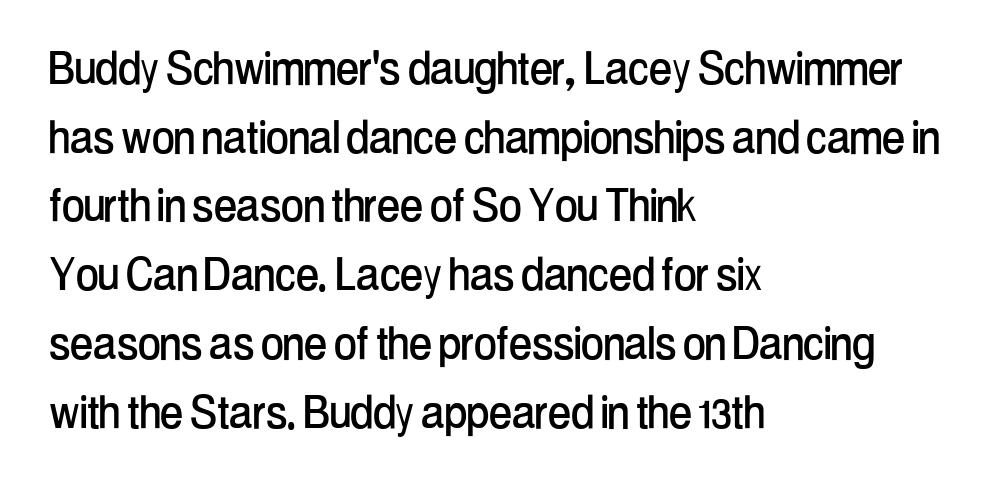
{"serif": "no", "italic": "no", "width": "condensed", "stroke_contrast": "low", "x_height": "medium", "monospaced": "no", "underline": "no", "align": "left", "line_spacing": "normal", "line_spacing_ratio": 1.25, "letter_spacing": "normal", "letter_spacing_em": 0.0, "glyph_px": 55}
